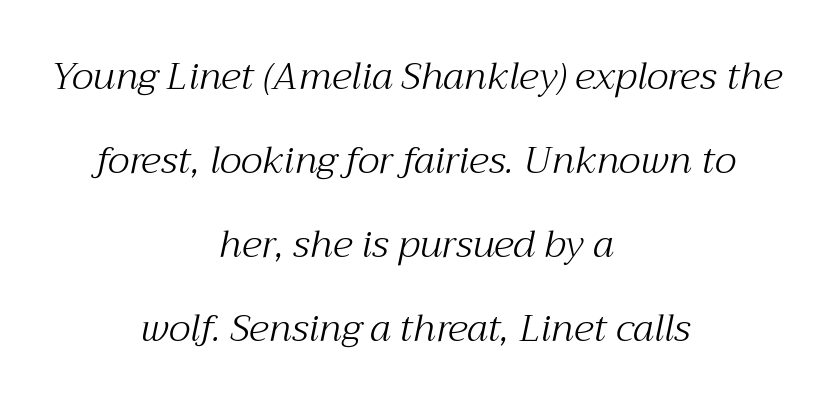
Q: Is the text bold? A: No.
Q: Is the text italic (slanted)? A: Yes, it leans right by about 12 degrees.
Q: Is the typeface a serif or a sans-serif typeface? A: Serif.
Q: Is the text underlined? A: No.
Q: How is the paragraph aligned? A: Centered.
Q: Is the spacing between letters normal or unusually wide? A: Normal.
Q: Is the spacing between lines tight, normal or loose? A: Loose.
Q: Width (condensed, normal, or wide)? A: Normal.
Q: Stroke contrast? A: Medium.
Q: x-height? A: Medium.
Q: Monospaced? A: No.
